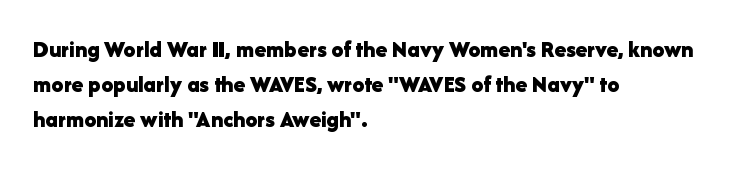
{"italic": "no", "bold": "yes", "underline": "no", "align": "left", "line_spacing": "normal", "line_spacing_ratio": 1.46, "letter_spacing": "normal", "letter_spacing_em": 0.0, "glyph_px": 24}
